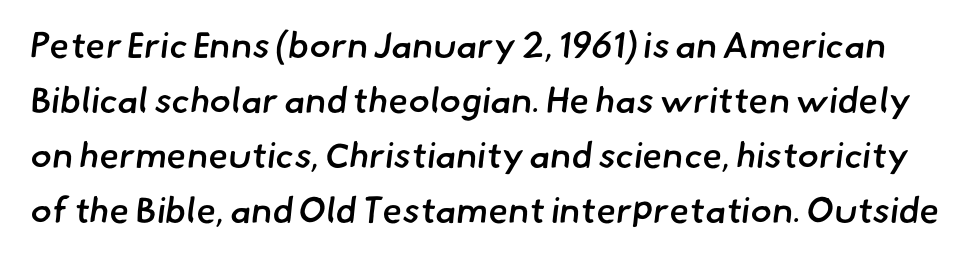
Q: Is the text bold? A: Semi-bold.
Q: Is the typeface a serif or a sans-serif typeface? A: Sans-serif.
Q: Is the text underlined? A: No.
Q: Is the spacing between letters normal or unusually wide? A: Normal.
Q: Is the spacing between lines tight, normal or loose? A: Normal.
Q: Width (condensed, normal, or wide)? A: Normal.
Q: Stroke contrast? A: Low.
Q: x-height? A: Small.
Q: Monospaced? A: No.
